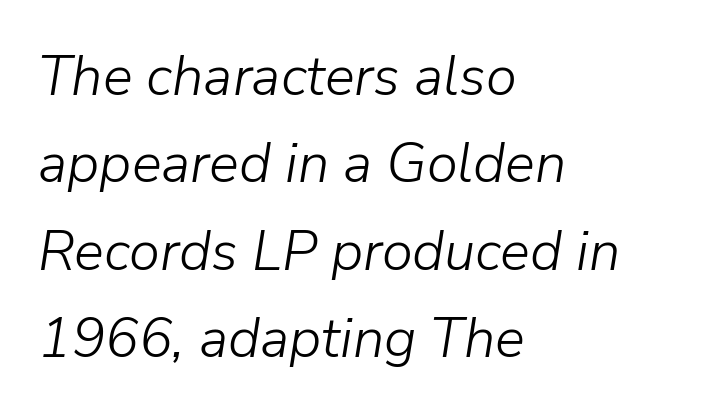
Compared with typical body copy, the letter spacing here is the same. Notice how the stems are inclined rather than vertical — that's the hallmark of italics. Do the characters align in a grid? No, the font is proportional. Is the block centered? No — it sits flush against the left margin. Think standard paragraph weight, or any step lighter than that.
